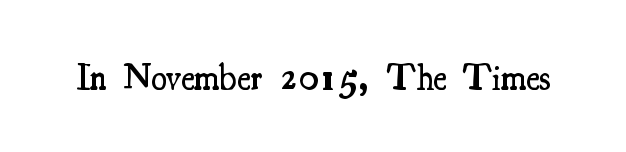
The image shows 36 px semibold, condensed serif type, upright; set normal letter spacing, not underlined; medium stroke contrast and a small x-height.
